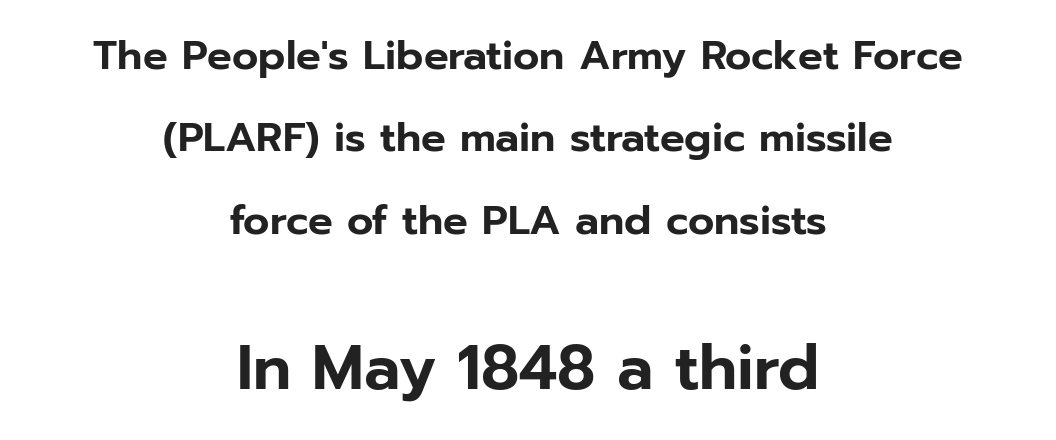
Q: Is the text italic (slanted)? A: No, it is upright.
Q: Is the typeface a serif or a sans-serif typeface? A: Sans-serif.
Q: Is the text underlined? A: No.
Q: How is the paragraph aligned? A: Centered.
Q: Is the spacing between letters normal or unusually wide? A: Normal.
Q: Is the spacing between lines tight, normal or loose? A: Loose.
Q: Which block of text is set in a larger size, the first (top) or the second (bottom)? A: The second (bottom) one.
Q: Width (condensed, normal, or wide)? A: Normal.
Q: Stroke contrast? A: Low.
Q: x-height? A: Medium.
Q: Monospaced? A: No.
